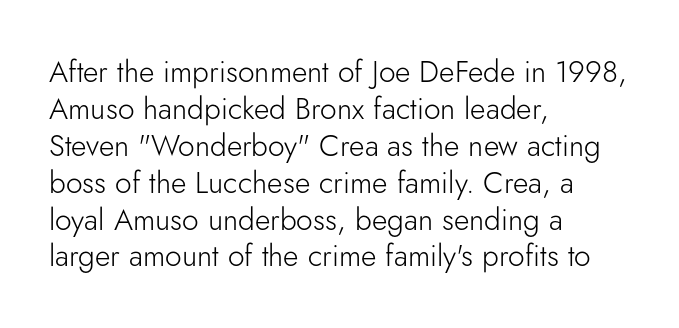
{"serif": "no", "italic": "no", "bold": "no", "weight": "light", "width": "normal", "stroke_contrast": "low", "x_height": "small", "monospaced": "no", "underline": "no", "align": "left", "line_spacing_ratio": 1.23, "letter_spacing": "normal", "letter_spacing_em": 0.0, "glyph_px": 30}
